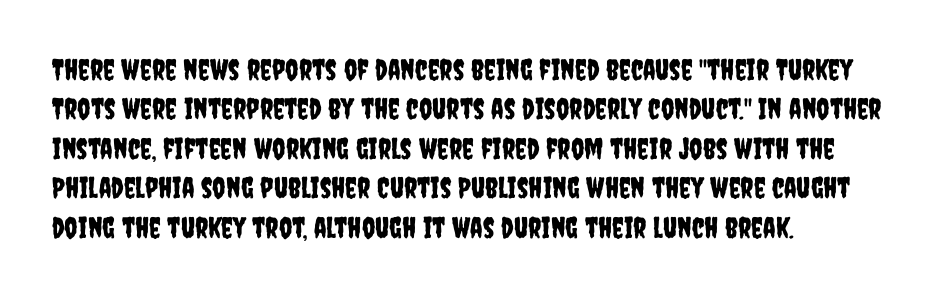
The zone under the glyphs is completely vacant. These lines sit exactly where default settings would place them. The gaps between neighbouring characters are ordinary and unremarkable. The lines are quadded left.
